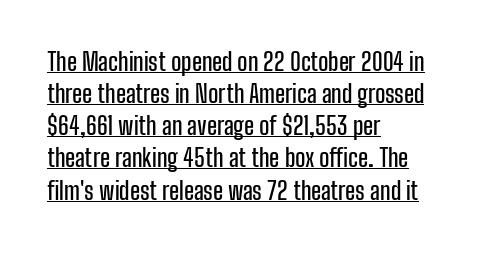
{"italic": "no", "underline": "yes", "align": "left", "line_spacing": "normal", "line_spacing_ratio": 1.34, "letter_spacing": "normal", "letter_spacing_em": 0.0, "glyph_px": 24}
